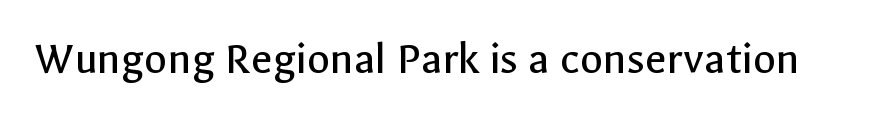
{"serif": "no", "italic": "no", "bold": "no", "weight": "regular", "width": "normal", "x_height": "medium", "monospaced": "no", "underline": "no", "letter_spacing": "normal", "letter_spacing_em": 0.0, "glyph_px": 47}
